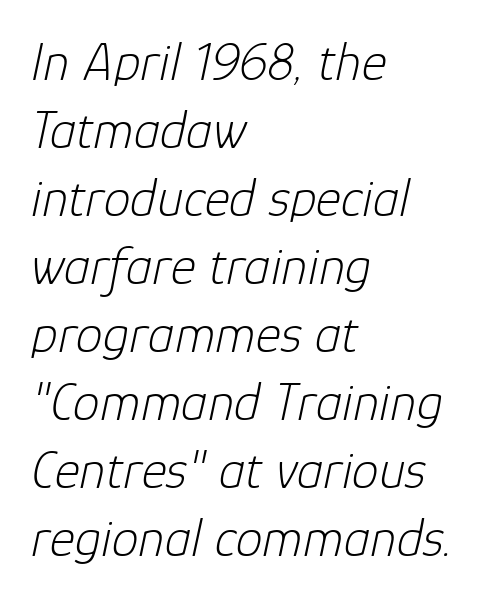
The letterforms sit shoulder to shoulder at normal distance. Note the varied advance widths — an 'i' is clearly narrower than an 'm'. There's an unmistakable incline to the writing here. Nothing heavy about these letters — not bold at all.
